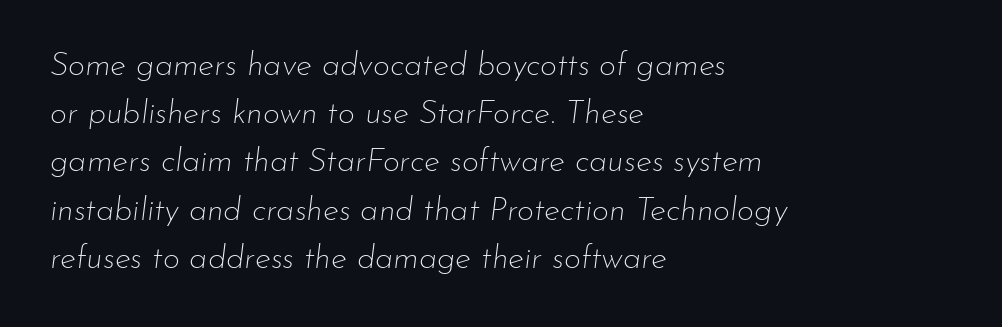
The image shows 33 px thin type, italic (leaning right); set left-aligned, normal line spacing (1.46x), normal letter spacing, not underlined; low stroke contrast and a small x-height.
